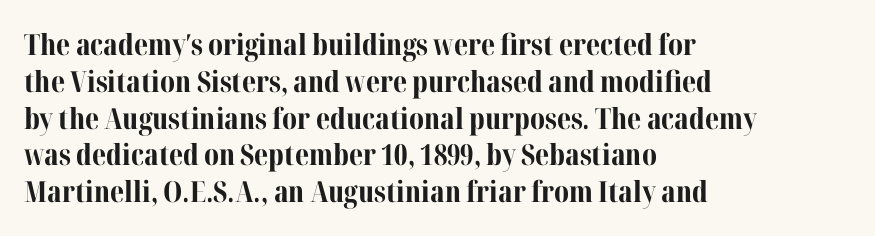
Compared with typical body copy, the letter spacing here is the same. The space beneath each line is pristine and unruled. Thick stems and heavy bowls — unmistakably bold. Do the characters align in a grid? No, the font is proportional.
